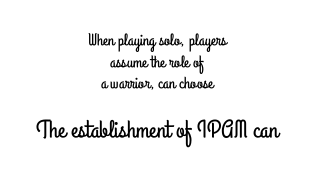
The image shows 25 px text type, upright; set centered, normal line spacing (1.27x), normal letter spacing, not underlined; the second (bottom) block is 1.47x larger.
